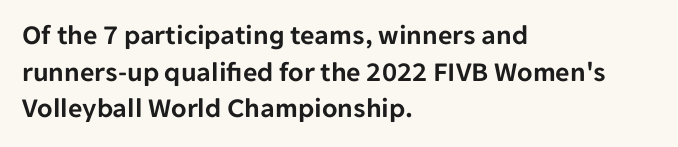
Q: Is the text italic (slanted)? A: No, it is upright.
Q: Is the typeface a serif or a sans-serif typeface? A: Sans-serif.
Q: Is the text underlined? A: No.
Q: How is the paragraph aligned? A: Left-aligned.
Q: Is the spacing between letters normal or unusually wide? A: Normal.
Q: Is the spacing between lines tight, normal or loose? A: Normal.
Q: Width (condensed, normal, or wide)? A: Normal.
Q: Stroke contrast? A: Low.
Q: x-height? A: Medium.
Q: Monospaced? A: No.
